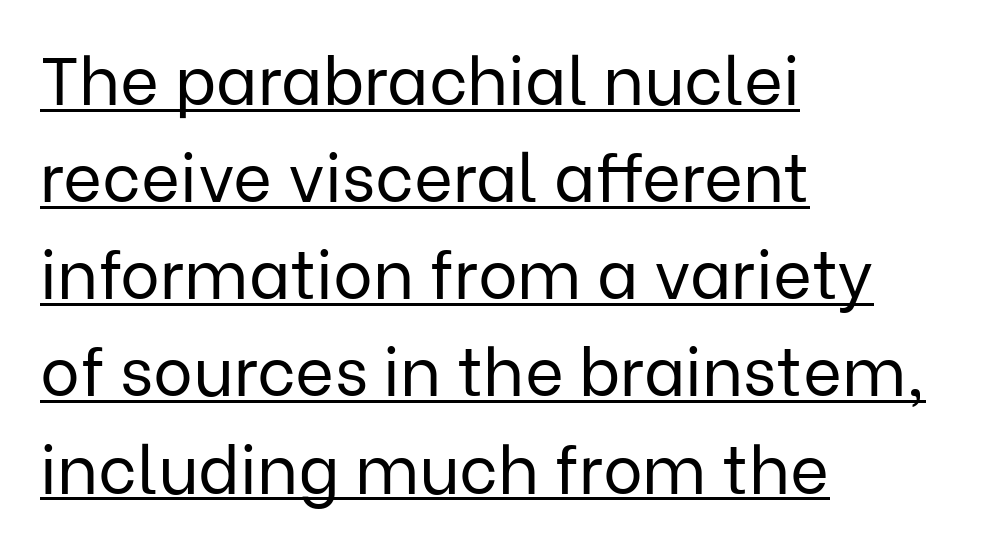
Q: Is the text bold? A: No.
Q: Is the text italic (slanted)? A: No, it is upright.
Q: Is the typeface a serif or a sans-serif typeface? A: Sans-serif.
Q: Is the text underlined? A: Yes.
Q: How is the paragraph aligned? A: Left-aligned.
Q: Is the spacing between letters normal or unusually wide? A: Normal.
Q: Is the spacing between lines tight, normal or loose? A: Normal.
Q: Width (condensed, normal, or wide)? A: Normal.
Q: Stroke contrast? A: Low.
Q: x-height? A: Medium.
Q: Monospaced? A: No.
